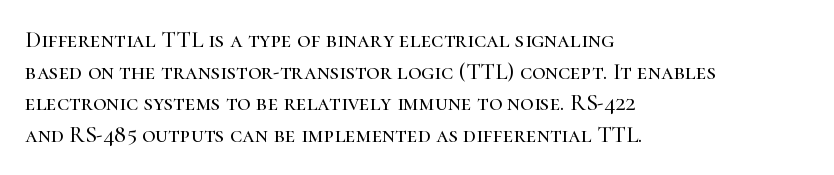
The image shows 23 px text type, upright; set left-aligned, normal line spacing (1.38x), normal letter spacing, not underlined.
